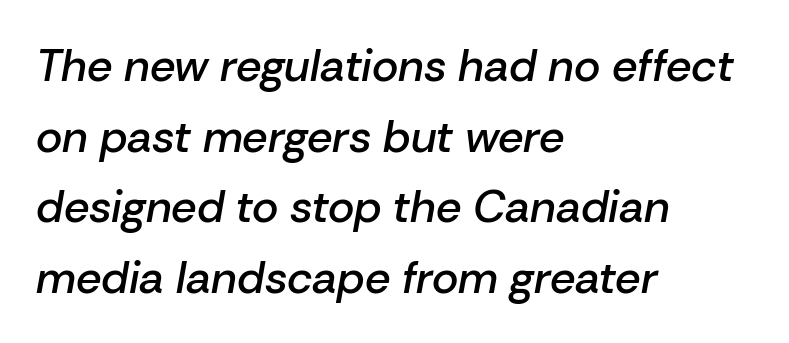
Q: Is the text bold? A: Semi-bold.
Q: Is the text italic (slanted)? A: Yes, it leans right by about 10 degrees.
Q: Is the text underlined? A: No.
Q: How is the paragraph aligned? A: Left-aligned.
Q: Is the spacing between letters normal or unusually wide? A: Normal.
Q: Is the spacing between lines tight, normal or loose? A: Normal.
Q: Width (condensed, normal, or wide)? A: Normal.
Q: Stroke contrast? A: Low.
Q: x-height? A: Medium.
Q: Monospaced? A: No.
